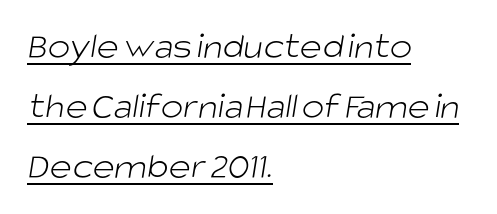
{"serif": "no", "bold": "no", "weight": "light", "width": "normal", "stroke_contrast": "low", "x_height": "large", "monospaced": "no", "underline": "yes", "align": "left", "line_spacing": "normal", "line_spacing_ratio": 1.58, "letter_spacing": "normal", "letter_spacing_em": 0.0, "glyph_px": 38}
